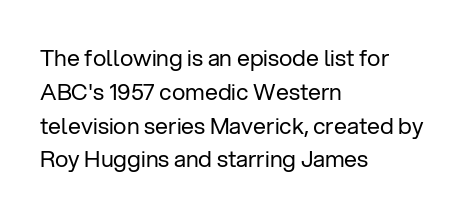
{"italic": "no", "bold": "no", "underline": "no", "align": "left", "line_spacing": "normal", "line_spacing_ratio": 1.47, "letter_spacing": "normal", "letter_spacing_em": 0.0, "glyph_px": 23}
